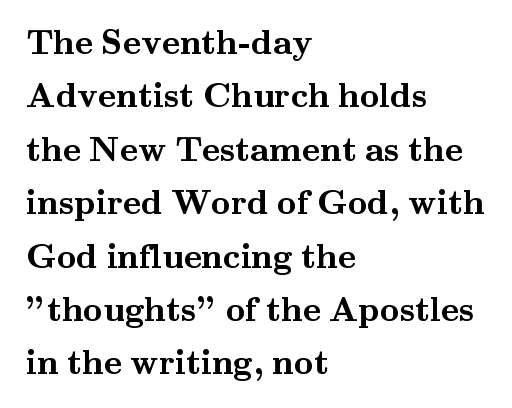
{"serif": "yes", "italic": "no", "bold": "yes", "weight": "semibold", "width": "wide", "stroke_contrast": "medium", "x_height": "small", "monospaced": "no", "underline": "no", "align": "left", "line_spacing": "normal", "line_spacing_ratio": 1.57, "letter_spacing": "normal", "letter_spacing_em": 0.0, "glyph_px": 34}
